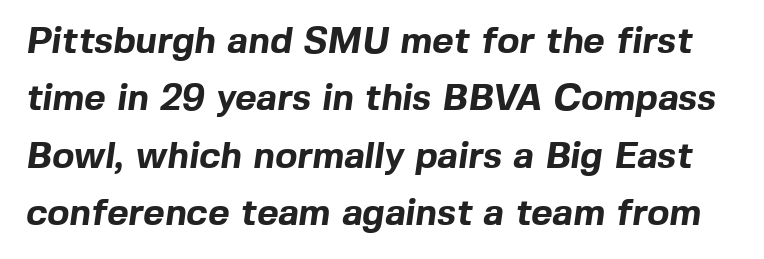
{"serif": "no", "bold": "yes", "weight": "bold", "width": "normal", "x_height": "medium", "monospaced": "no", "underline": "no", "line_spacing": "normal", "line_spacing_ratio": 1.55, "letter_spacing": "normal", "letter_spacing_em": 0.0, "glyph_px": 37}
